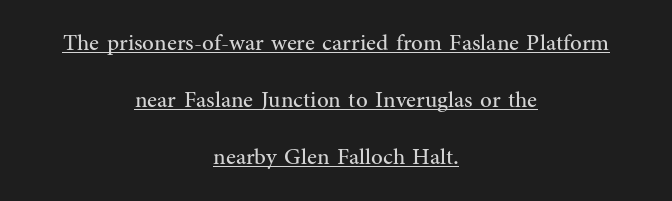
The image shows 23 px text type, upright; set centered, loose line spacing (2.48x), normal letter spacing, underlined.
